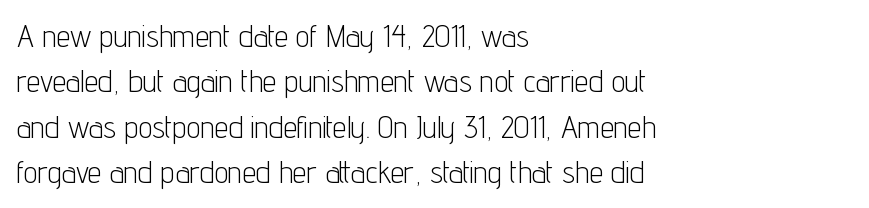
Q: Is the text bold? A: No.
Q: Is the text italic (slanted)? A: No, it is upright.
Q: Is the typeface a serif or a sans-serif typeface? A: Sans-serif.
Q: Is the text underlined? A: No.
Q: How is the paragraph aligned? A: Left-aligned.
Q: Is the spacing between letters normal or unusually wide? A: Normal.
Q: Is the spacing between lines tight, normal or loose? A: Normal.
Q: Width (condensed, normal, or wide)? A: Condensed.
Q: Stroke contrast? A: Low.
Q: x-height? A: Medium.
Q: Monospaced? A: No.
